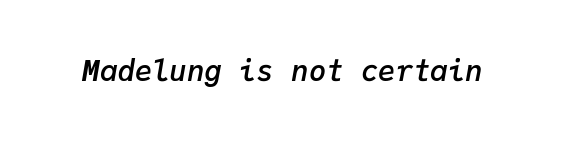
{"italic": "yes", "lean": "right", "slant_degrees": 9, "bold": "semi", "weight": "semibold", "width": "normal", "stroke_contrast": "low", "x_height": "medium", "monospaced": "yes", "underline": "no", "letter_spacing": "normal", "letter_spacing_em": 0.0, "glyph_px": 29}
